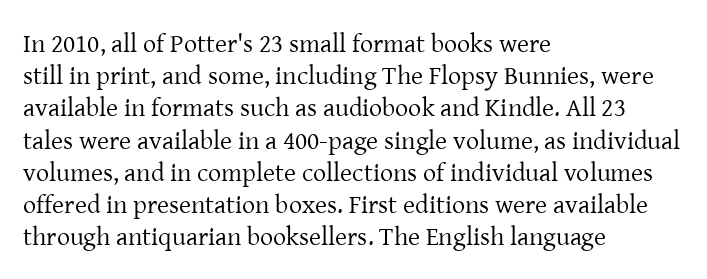
{"italic": "no", "bold": "no", "underline": "no", "align": "left", "line_spacing_ratio": 1.24, "letter_spacing": "normal", "letter_spacing_em": 0.0, "glyph_px": 26}
